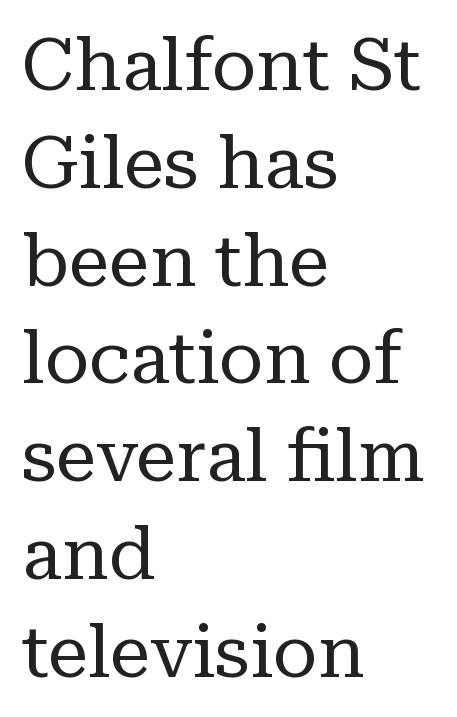
The image shows 73 px regular-weight serif type, upright; set left-aligned, normal line spacing (1.34x), normal letter spacing, not underlined; low stroke contrast and a medium x-height.
